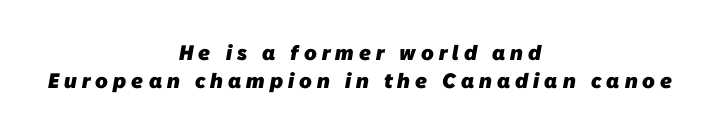
{"bold": "yes", "underline": "no", "align": "center", "line_spacing": "normal", "line_spacing_ratio": 1.31, "letter_spacing": "wide", "letter_spacing_em": 0.24, "glyph_px": 21}
